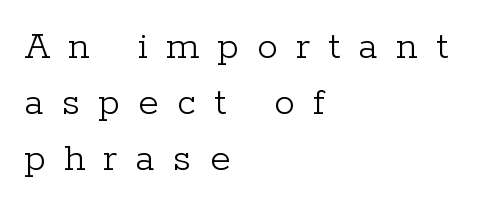
Each new line begins a customary step beneath the previous one. Tracking value appears strongly positive — letters spread wide. This is roman type, the default non-slanted kind. Is this a sans? No — the strokes have serifs.
